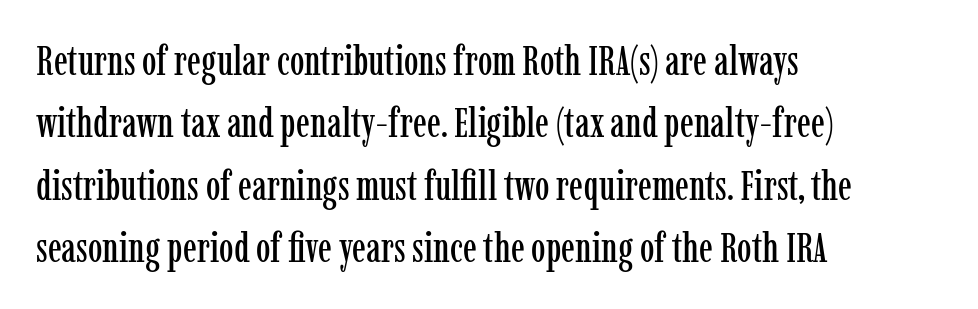
Each letter's strokes conclude with small projecting serifs. Proportional: the letters do not fall into vertical columns. Is there any slant? The stems are plumb. Short and long lines alike share a common starting point at left. Interline gaps are of average width in this sample.
